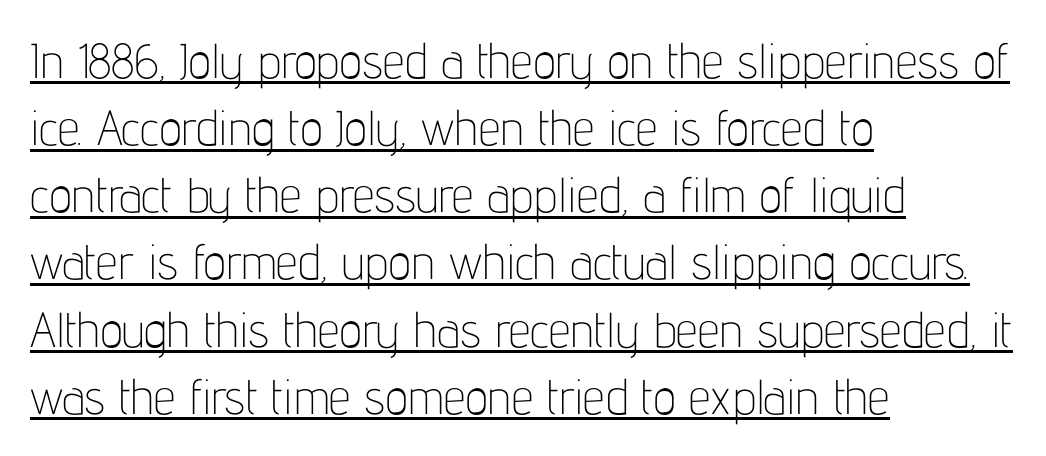
Q: Is the text bold? A: No.
Q: Is the text italic (slanted)? A: No, it is upright.
Q: Is the typeface a serif or a sans-serif typeface? A: Sans-serif.
Q: Is the text underlined? A: Yes.
Q: How is the paragraph aligned? A: Left-aligned.
Q: Is the spacing between letters normal or unusually wide? A: Normal.
Q: Is the spacing between lines tight, normal or loose? A: Normal.
Q: Width (condensed, normal, or wide)? A: Condensed.
Q: Stroke contrast? A: Low.
Q: x-height? A: Medium.
Q: Monospaced? A: No.
